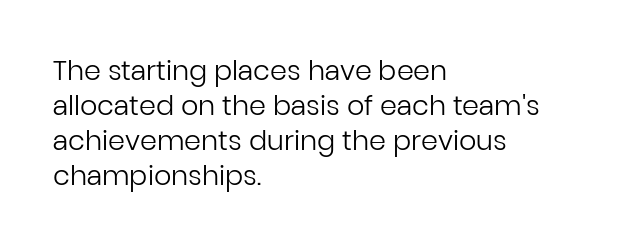
{"italic": "no", "bold": "no", "underline": "no", "align": "left", "line_spacing": "normal", "line_spacing_ratio": 1.3, "letter_spacing": "normal", "letter_spacing_em": 0.0, "glyph_px": 27}
